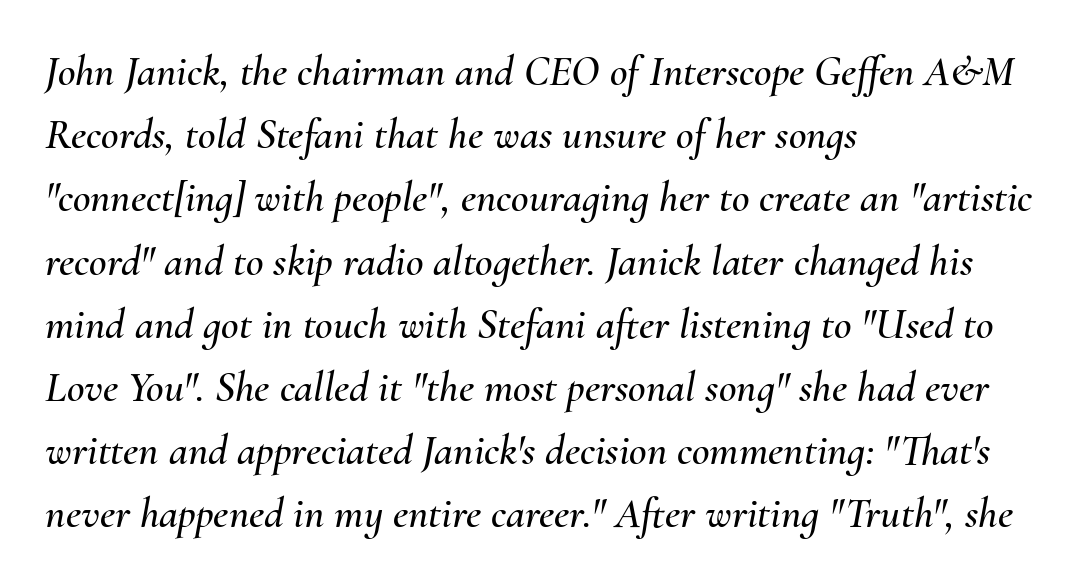
{"italic": "yes", "lean": "right", "slant_degrees": 10, "width": "normal", "stroke_contrast": "medium", "x_height": "small", "monospaced": "no", "underline": "no", "align": "left", "line_spacing": "normal", "line_spacing_ratio": 1.47, "letter_spacing": "normal", "letter_spacing_em": 0.0, "glyph_px": 43}
